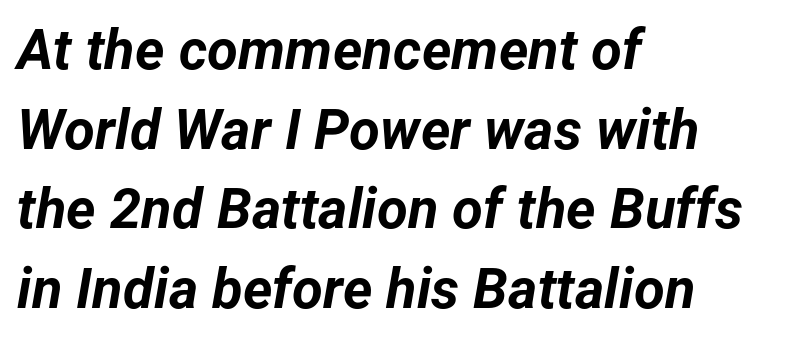
Compared with an ordinary text face, these strokes are far heavier — a full bold. Italic? Definitely — the glyphs are oblique. Spacing verdict: proportional, widths tailored to each character. Check under the words: just untouched page. The line texture is even and compact thanks to regular tracking. Summary of vertical rhythm: regular, with standard interline spacing.
